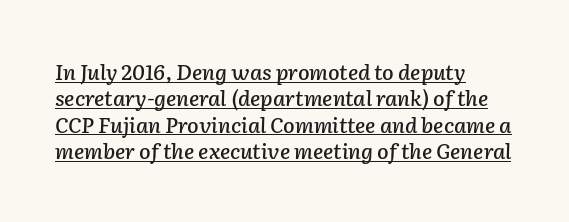
Underlining? Definitely there. The ragged edge is on the right, which tells us the setting is flush left. The block of text has a typical density, with ordinary space between rows. Characters are canted at an angle relative to the baseline's perpendicular. Does extra space separate the letters? No, they use regular spacing.
